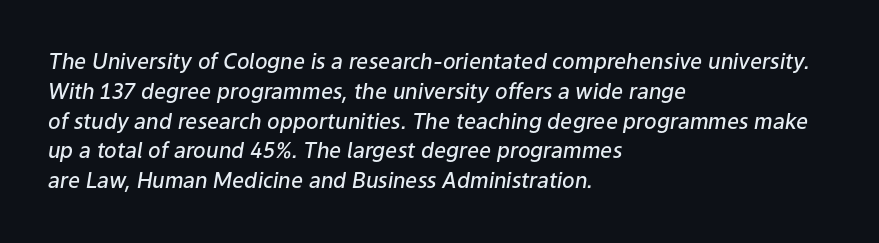
{"italic": "yes", "lean": "right", "slant_degrees": 9, "bold": "semi", "underline": "no", "align": "left", "line_spacing": "normal", "line_spacing_ratio": 1.42, "letter_spacing": "normal", "letter_spacing_em": 0.0, "glyph_px": 21}
